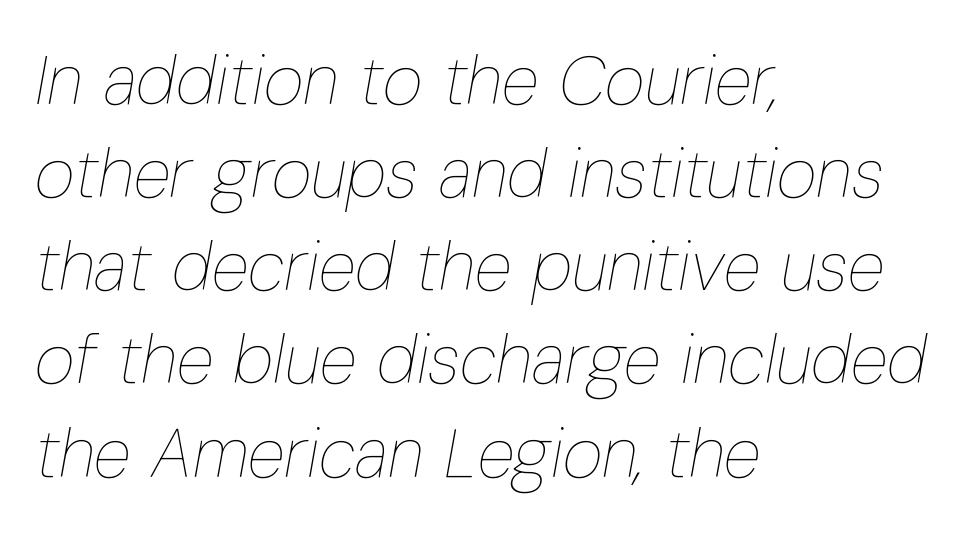
If you drew a line through each stem, it would be angled. A classic flush-left, rag-right setting is used for this passage. No extra tracking has been applied to these lines. The typeface has the unassuming heft of standard copy or less. Decoration check: the copy has no underline.
